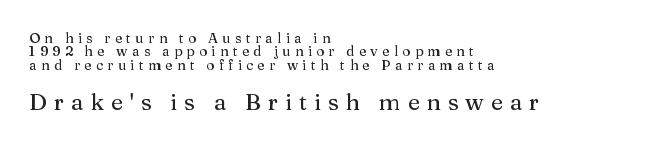
The image shows 23 px text type, upright; set left-aligned, tight line spacing (0.95x), unusually wide letter spacing (+0.3 em), not underlined; the second (bottom) block is 1.64x larger.
